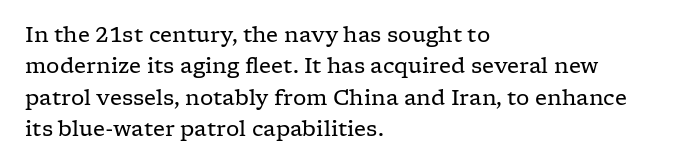
{"italic": "no", "bold": "no", "underline": "no", "align": "left", "line_spacing": "normal", "line_spacing_ratio": 1.49, "letter_spacing": "normal", "letter_spacing_em": 0.0, "glyph_px": 21}
